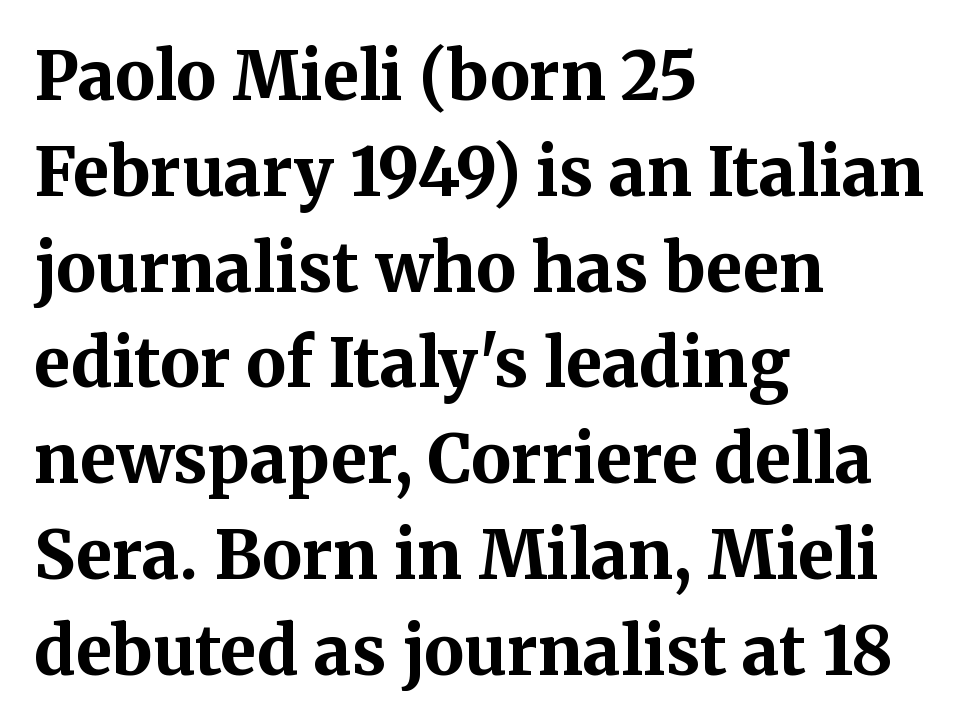
{"serif": "yes", "italic": "no", "bold": "yes", "weight": "bold", "width": "normal", "stroke_contrast": "medium", "x_height": "medium", "monospaced": "no", "underline": "no", "align": "left", "line_spacing": "normal", "line_spacing_ratio": 1.43, "letter_spacing": "normal", "letter_spacing_em": 0.0, "glyph_px": 67}
